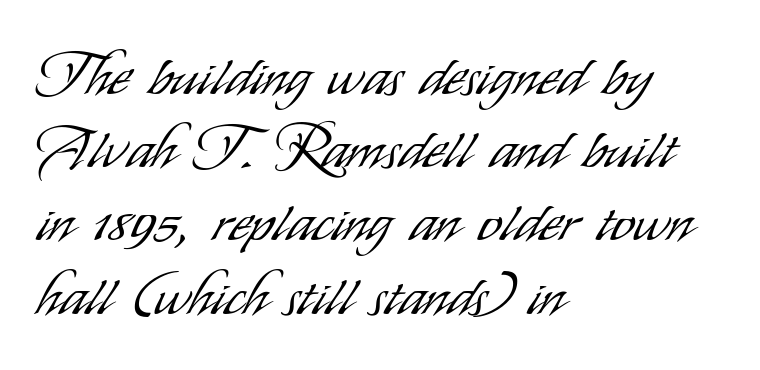
Q: Is the text bold? A: No.
Q: Is the text italic (slanted)? A: Yes.
Q: Is the typeface a serif or a sans-serif typeface? A: Sans-serif.
Q: Is the text underlined? A: No.
Q: How is the paragraph aligned? A: Left-aligned.
Q: Is the spacing between letters normal or unusually wide? A: Normal.
Q: Width (condensed, normal, or wide)? A: Condensed.
Q: Stroke contrast? A: Low.
Q: x-height? A: Small.
Q: Monospaced? A: No.
